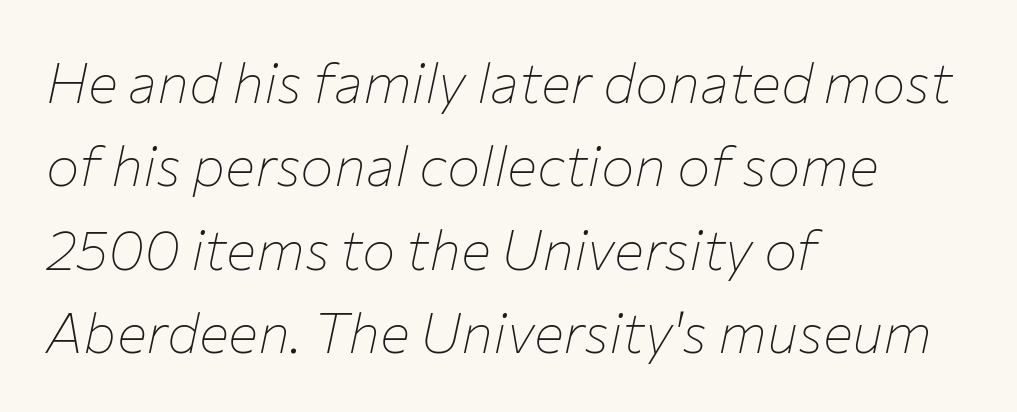
The image shows 56 px thin type, italic (leaning right); set left-aligned, normal line spacing (1.49x), normal letter spacing, not underlined; low stroke contrast and a medium x-height.
